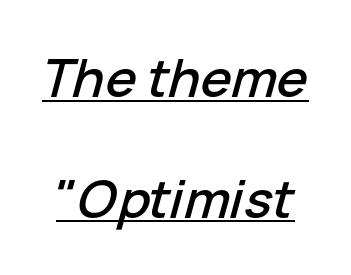
{"italic": "yes", "lean": "right", "slant_degrees": 15, "width": "normal", "stroke_contrast": "low", "x_height": "medium", "monospaced": "no", "underline": "yes", "line_spacing": "loose", "line_spacing_ratio": 2.32, "letter_spacing": "normal", "letter_spacing_em": 0.0, "glyph_px": 52}
